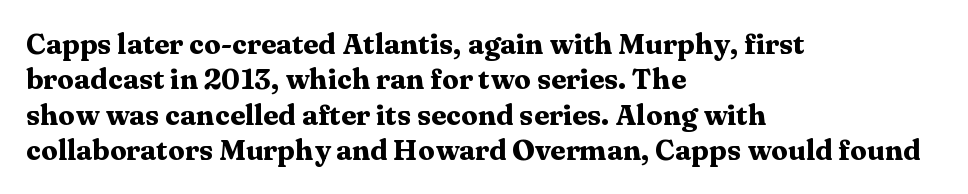
Q: Is the text bold? A: Yes.
Q: Is the text italic (slanted)? A: No, it is upright.
Q: Is the typeface a serif or a sans-serif typeface? A: Serif.
Q: Is the text underlined? A: No.
Q: How is the paragraph aligned? A: Left-aligned.
Q: Is the spacing between letters normal or unusually wide? A: Normal.
Q: Is the spacing between lines tight, normal or loose? A: Normal.
Q: Width (condensed, normal, or wide)? A: Wide.
Q: Stroke contrast? A: Medium.
Q: x-height? A: Medium.
Q: Monospaced? A: No.
